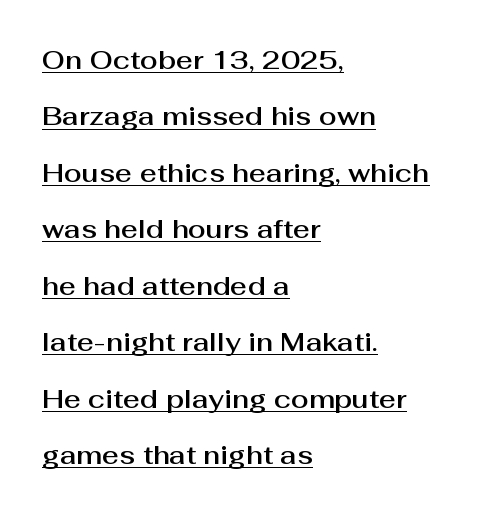
The image shows 26 px text type, upright; set left-aligned, loose line spacing (2.17x), normal letter spacing, underlined.
